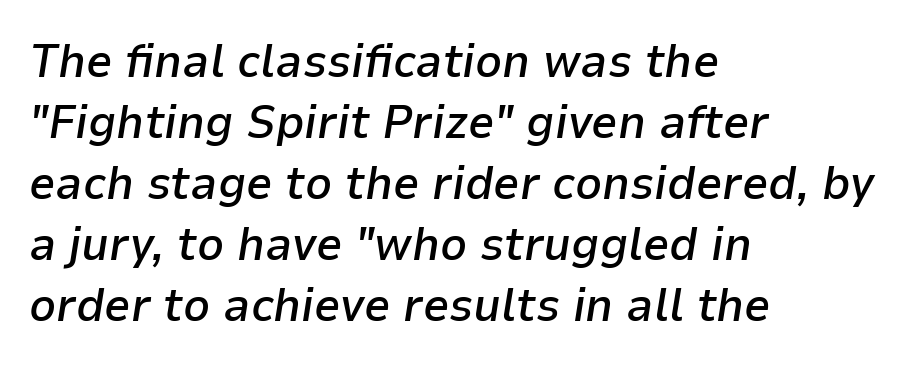
Q: Is the text bold? A: Semi-bold.
Q: Is the text italic (slanted)? A: Yes, it leans right by about 9 degrees.
Q: Is the text underlined? A: No.
Q: How is the paragraph aligned? A: Left-aligned.
Q: Is the spacing between letters normal or unusually wide? A: Normal.
Q: Is the spacing between lines tight, normal or loose? A: Normal.
Q: Width (condensed, normal, or wide)? A: Normal.
Q: Stroke contrast? A: Low.
Q: x-height? A: Medium.
Q: Monospaced? A: No.
